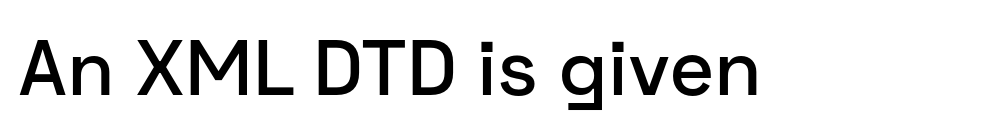
Q: Is the text italic (slanted)? A: No, it is upright.
Q: Is the typeface a serif or a sans-serif typeface? A: Sans-serif.
Q: Is the text underlined? A: No.
Q: Is the spacing between letters normal or unusually wide? A: Normal.
Q: Width (condensed, normal, or wide)? A: Normal.
Q: Stroke contrast? A: Low.
Q: x-height? A: Medium.
Q: Monospaced? A: No.
